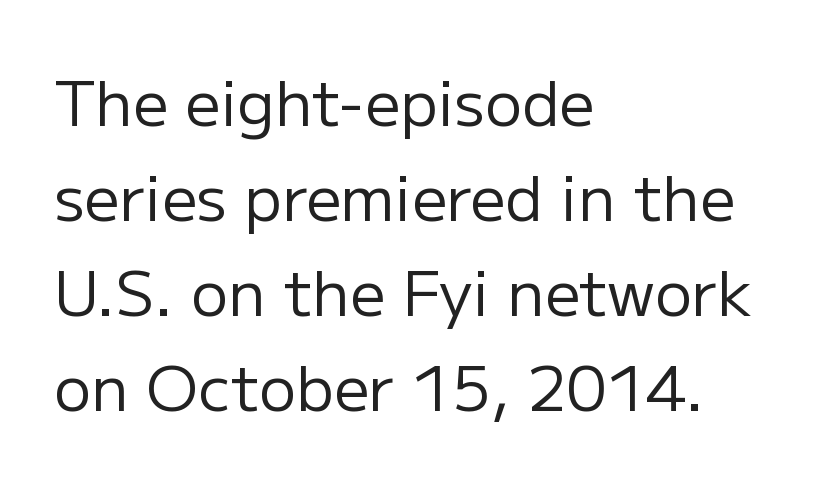
{"serif": "no", "italic": "no", "bold": "no", "weight": "regular", "width": "normal", "stroke_contrast": "low", "x_height": "medium", "monospaced": "no", "underline": "no", "align": "left", "line_spacing": "normal", "line_spacing_ratio": 1.53, "letter_spacing": "normal", "letter_spacing_em": 0.0, "glyph_px": 62}
